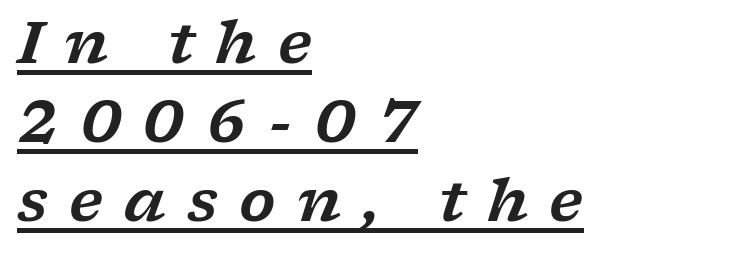
In terms of letterform style, serifs are clearly present. In terms of posture, this sample is oblique. Visually the block forms a straight wall on the left and a jagged coastline on the right. Do the characters align in a grid? No, the font is proportional. These lines sit exactly where default settings would place them. Somebody hit Ctrl+U on this one — the words are underlined.
